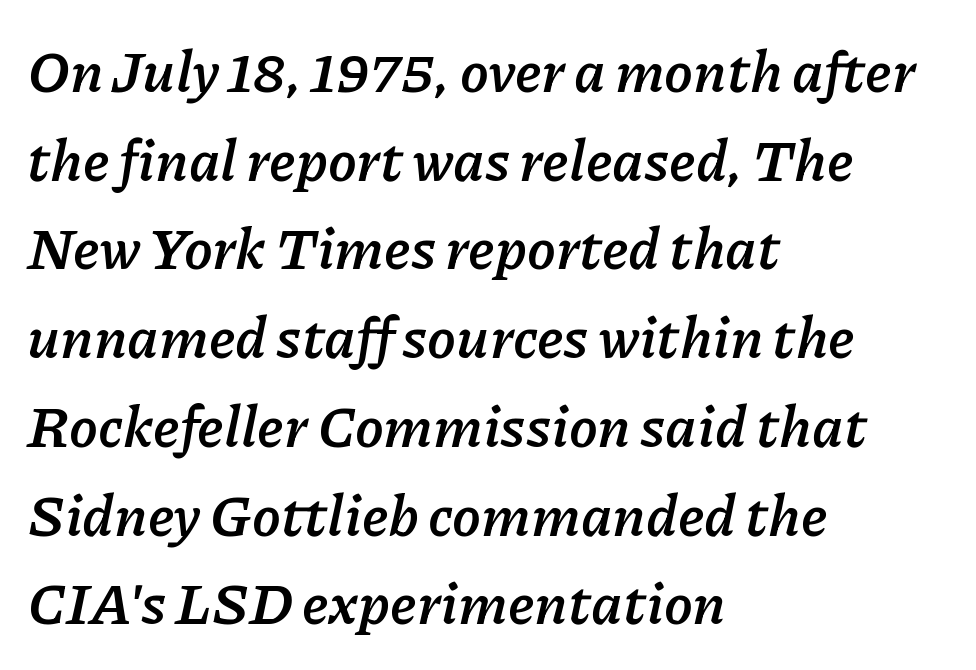
The face used here has the dense, thick strokes of a bold. The designer left line spacing at the default. Letters rest on an invisible, unmarked baseline. The face used here is proportionally spaced, like ordinary book or web type.
